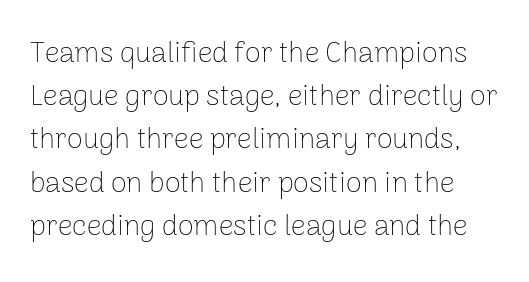
The image shows 29 px thin sans-serif type, upright; set normal line spacing (1.49x), normal letter spacing, not underlined; low stroke contrast and a medium x-height.
